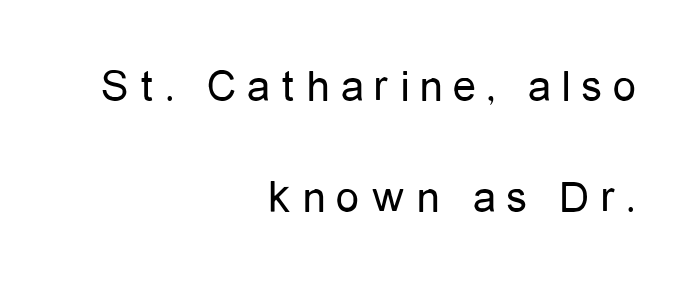
Notice how the stems are strictly vertical — no italics here. Leftover space on each line is placed entirely before the opening word. You could only call the tracking loose — the letters float apart. Ink coverage per letter is moderate at most. The letters advance in unequal steps, a hallmark of proportional type. Airy leading.
